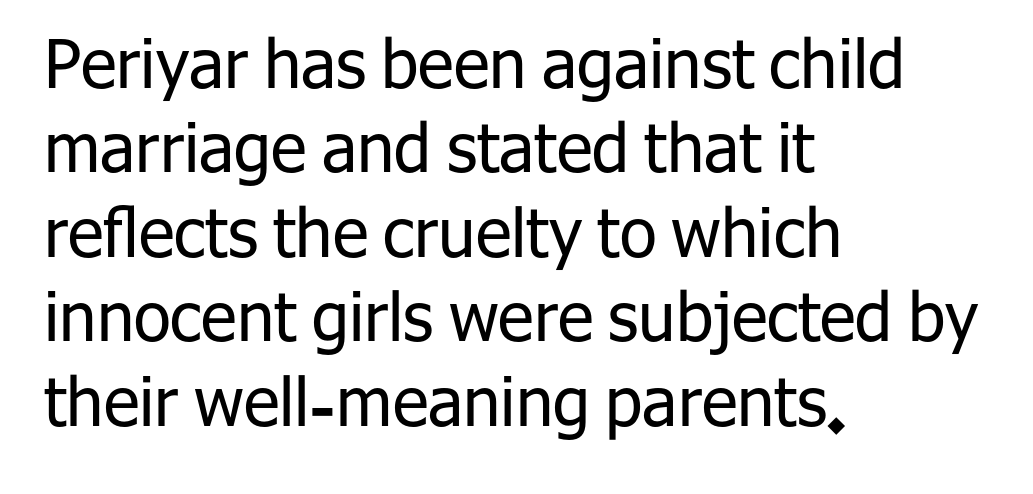
Q: Is the text bold? A: No.
Q: Is the text italic (slanted)? A: No, it is upright.
Q: Is the typeface a serif or a sans-serif typeface? A: Sans-serif.
Q: Is the text underlined? A: No.
Q: How is the paragraph aligned? A: Left-aligned.
Q: Is the spacing between letters normal or unusually wide? A: Normal.
Q: Is the spacing between lines tight, normal or loose? A: Normal.
Q: Width (condensed, normal, or wide)? A: Normal.
Q: Stroke contrast? A: Low.
Q: x-height? A: Medium.
Q: Monospaced? A: No.
